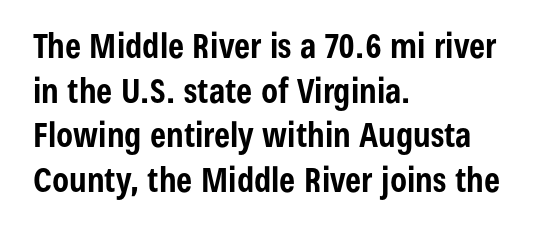
Q: Is the text bold? A: Yes.
Q: Is the text italic (slanted)? A: No, it is upright.
Q: Is the typeface a serif or a sans-serif typeface? A: Sans-serif.
Q: Is the text underlined? A: No.
Q: How is the paragraph aligned? A: Left-aligned.
Q: Is the spacing between letters normal or unusually wide? A: Normal.
Q: Is the spacing between lines tight, normal or loose? A: Normal.
Q: Width (condensed, normal, or wide)? A: Condensed.
Q: Stroke contrast? A: Low.
Q: x-height? A: Medium.
Q: Monospaced? A: No.
